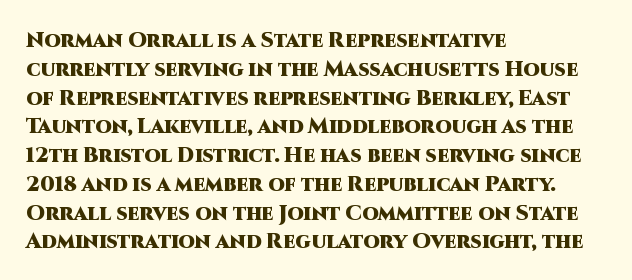
Q: Is the text bold? A: Yes.
Q: Is the text italic (slanted)? A: No, it is upright.
Q: Is the text underlined? A: No.
Q: How is the paragraph aligned? A: Left-aligned.
Q: Is the spacing between letters normal or unusually wide? A: Normal.
Q: Is the spacing between lines tight, normal or loose? A: Normal.
